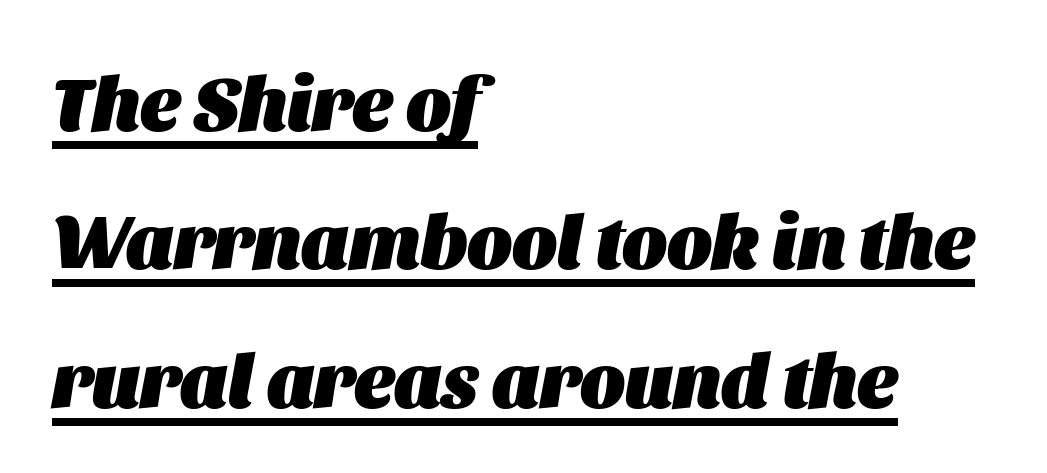
The letterforms sit shoulder to shoulder at normal distance. The passage shown leans; its letterforms are oblique. Caption: lettering with a line underneath. Varying glyph widths throughout — classic text-font behaviour. Horizontal alignment here is leftward, the default for most running prose.
